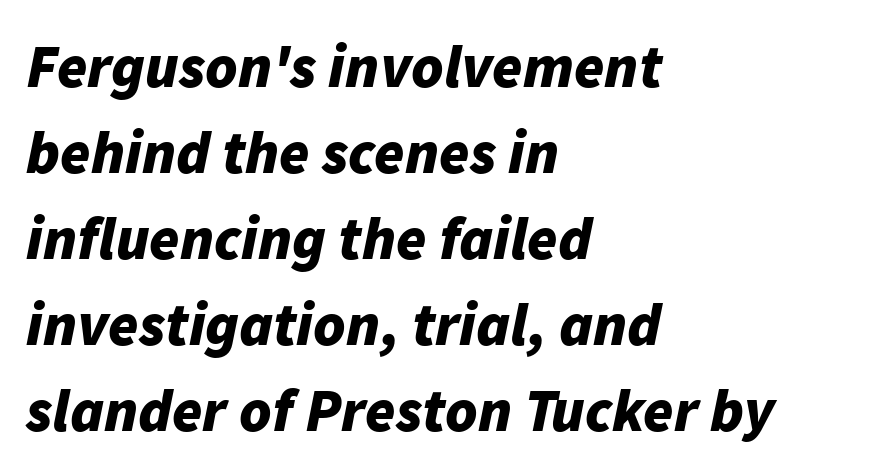
The image shows 61 px bold type, italic (leaning right); set left-aligned, normal line spacing (1.41x), normal letter spacing, not underlined; low stroke contrast and a medium x-height.
